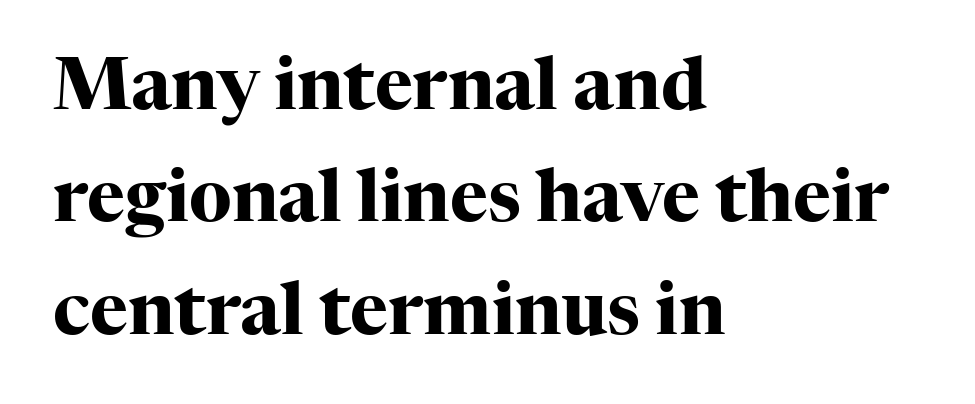
Q: Is the text bold? A: Yes.
Q: Is the text italic (slanted)? A: No, it is upright.
Q: Is the typeface a serif or a sans-serif typeface? A: Serif.
Q: Is the text underlined? A: No.
Q: How is the paragraph aligned? A: Left-aligned.
Q: Is the spacing between letters normal or unusually wide? A: Normal.
Q: Is the spacing between lines tight, normal or loose? A: Normal.
Q: Width (condensed, normal, or wide)? A: Normal.
Q: Stroke contrast? A: High.
Q: x-height? A: Medium.
Q: Monospaced? A: No.
